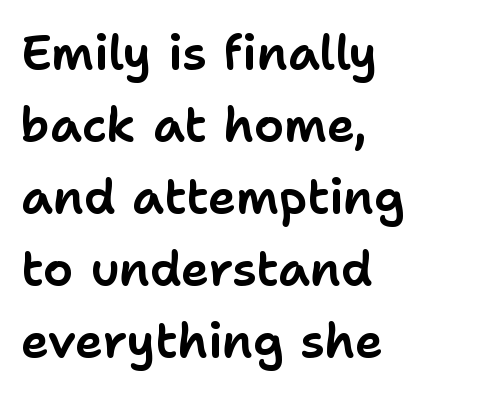
The image shows 48 px sans-serif type, upright; set left-aligned, normal line spacing (1.5x), normal letter spacing, not underlined; low stroke contrast and a medium x-height.
